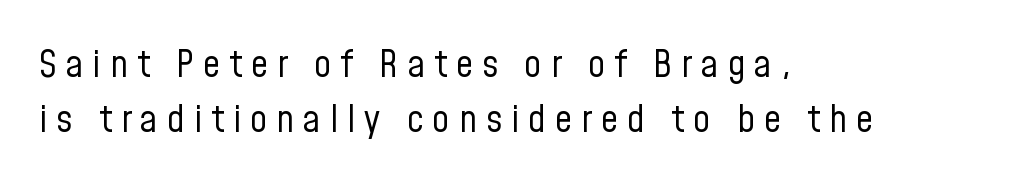
{"serif": "no", "italic": "no", "bold": "no", "weight": "regular", "width": "condensed", "stroke_contrast": "low", "x_height": "medium", "monospaced": "no", "underline": "no", "align": "left", "line_spacing": "normal", "line_spacing_ratio": 1.46, "letter_spacing": "wide", "letter_spacing_em": 0.24, "glyph_px": 38}
